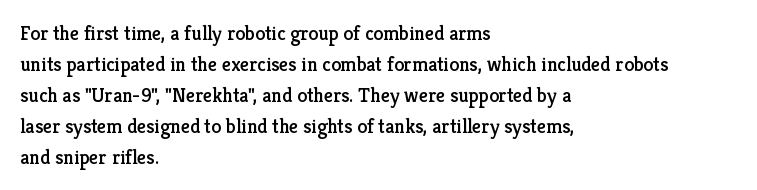
Layout note: lines flush left. Designer's note — italics off, roman on. The baseline area is clear. Reading down the column, the eye jumps a familiar distance to each next line. Default kerning and tracking; the words read as compact shapes.
